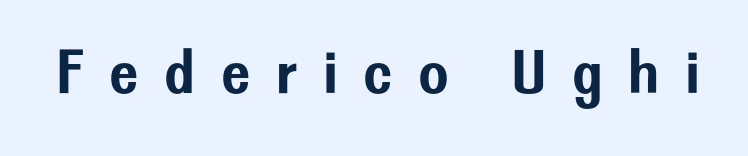
Q: Is the text italic (slanted)? A: No, it is upright.
Q: Is the typeface a serif or a sans-serif typeface? A: Sans-serif.
Q: Is the text underlined? A: No.
Q: Is the spacing between letters normal or unusually wide? A: Unusually wide.
Q: Width (condensed, normal, or wide)? A: Normal.
Q: Stroke contrast? A: Low.
Q: x-height? A: Medium.
Q: Monospaced? A: No.
